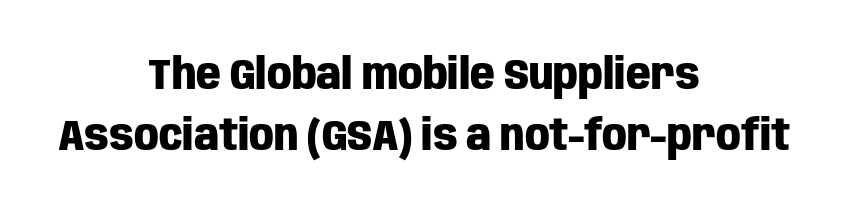
Q: Is the text bold? A: Yes.
Q: Is the text italic (slanted)? A: No, it is upright.
Q: Is the typeface a serif or a sans-serif typeface? A: Sans-serif.
Q: Is the text underlined? A: No.
Q: How is the paragraph aligned? A: Centered.
Q: Is the spacing between letters normal or unusually wide? A: Normal.
Q: Is the spacing between lines tight, normal or loose? A: Normal.
Q: Width (condensed, normal, or wide)? A: Condensed.
Q: Stroke contrast? A: Low.
Q: x-height? A: Large.
Q: Monospaced? A: No.
